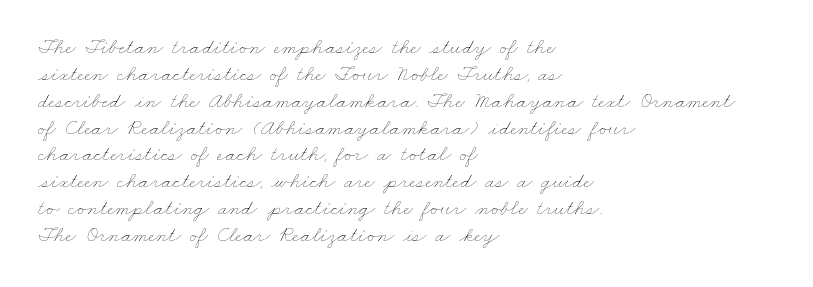
The image shows 22 px text type; set left-aligned, line spacing 1.22x, normal letter spacing, not underlined.
